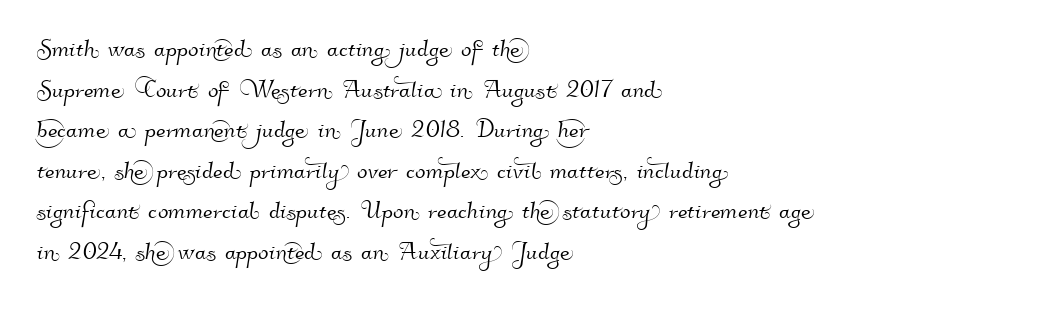
The rendering uses a moderate line-height, typical for paragraphs. The text block is weighted toward the left margin, trailing off unevenly rightward. The letters sit at their default tracking, neither squeezed nor spread. Type style note: lacks serifs. Proportional: the letters do not fall into vertical columns.
